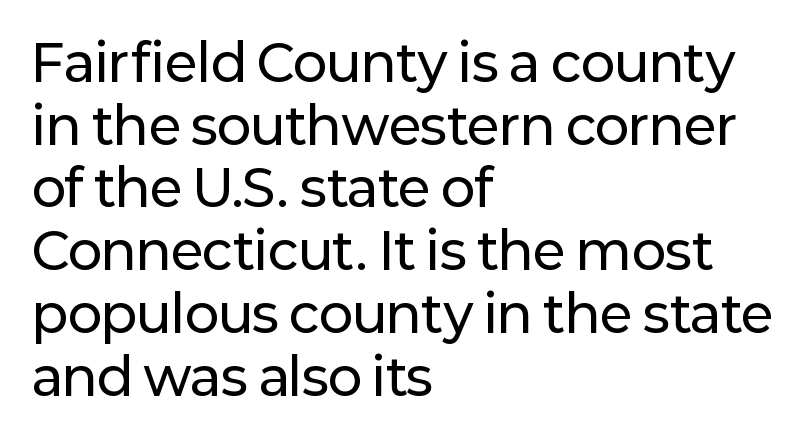
Q: Is the text italic (slanted)? A: No, it is upright.
Q: Is the typeface a serif or a sans-serif typeface? A: Sans-serif.
Q: Is the text underlined? A: No.
Q: How is the paragraph aligned? A: Left-aligned.
Q: Is the spacing between letters normal or unusually wide? A: Normal.
Q: Width (condensed, normal, or wide)? A: Normal.
Q: Stroke contrast? A: Low.
Q: x-height? A: Medium.
Q: Monospaced? A: No.
